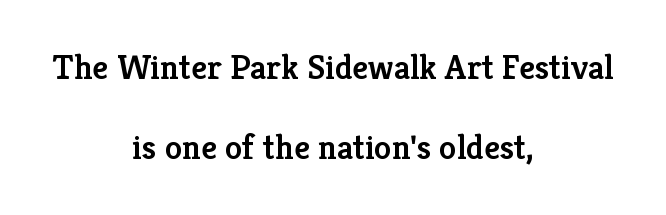
{"serif": "yes", "italic": "no", "bold": "semi", "weight": "semibold", "width": "normal", "stroke_contrast": "low", "x_height": "medium", "monospaced": "no", "underline": "no", "align": "center", "line_spacing": "loose", "line_spacing_ratio": 2.29, "letter_spacing": "normal", "letter_spacing_em": 0.0, "glyph_px": 35}
